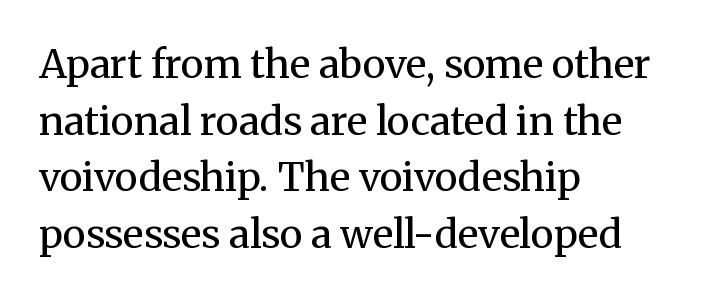
Q: Is the text bold? A: No.
Q: Is the text italic (slanted)? A: No, it is upright.
Q: Is the typeface a serif or a sans-serif typeface? A: Serif.
Q: Is the text underlined? A: No.
Q: How is the paragraph aligned? A: Left-aligned.
Q: Is the spacing between letters normal or unusually wide? A: Normal.
Q: Is the spacing between lines tight, normal or loose? A: Normal.
Q: Width (condensed, normal, or wide)? A: Normal.
Q: Stroke contrast? A: Medium.
Q: x-height? A: Medium.
Q: Monospaced? A: No.
